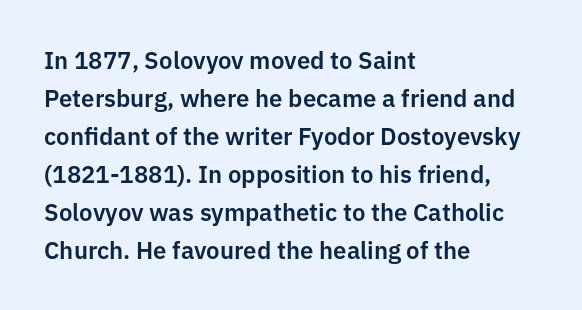
The image shows 24 px text type, upright; set left-aligned, normal line spacing (1.58x), normal letter spacing, not underlined.
